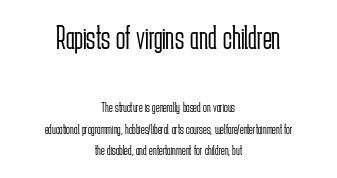
Posture: straight, roman, zero tilt. Visually the block forms a symmetrical silhouette, jagged on both flanks. Any mark beneath the type? The region is blank. Is the type heavy? It reads as light-to-regular instead. In terms of leading, this rendering sits right in the middle.
